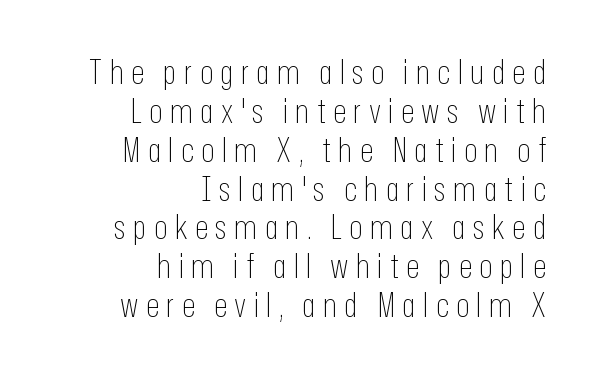
The image shows 35 px thin, condensed sans-serif type, upright; set right-aligned, tight line spacing (1.11x), unusually wide letter spacing (+0.21 em), not underlined; low stroke contrast and a medium x-height.
